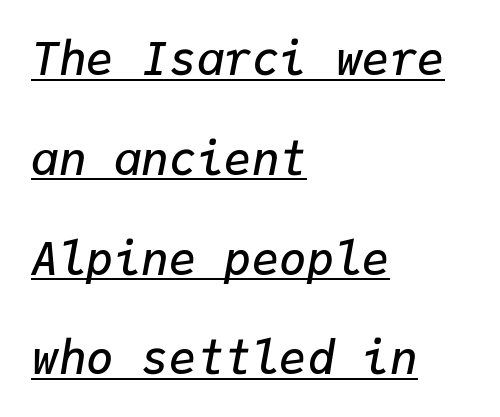
The image shows 46 px semibold type, italic (leaning right), monospaced; set left-aligned, loose line spacing (2.17x), normal letter spacing, underlined; low stroke contrast and a medium x-height.
